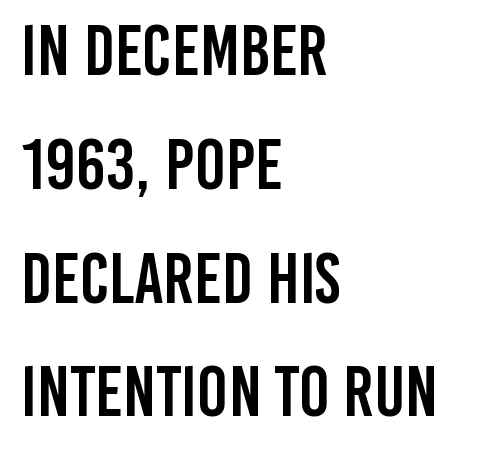
{"serif": "no", "italic": "no", "width": "condensed", "stroke_contrast": "low", "x_height": "large", "monospaced": "no", "underline": "no", "align": "left", "line_spacing": "normal", "line_spacing_ratio": 1.58, "letter_spacing": "normal", "letter_spacing_em": 0.0, "glyph_px": 72}
